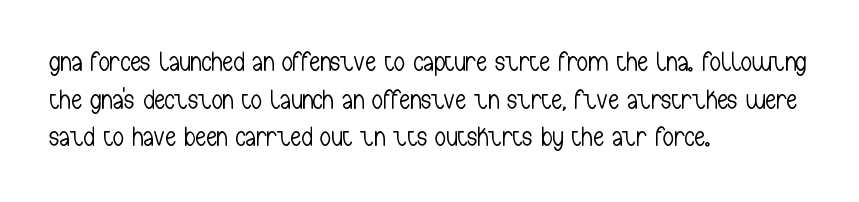
The image shows 27 px text type, upright; set left-aligned, normal line spacing (1.39x), normal letter spacing, not underlined.
